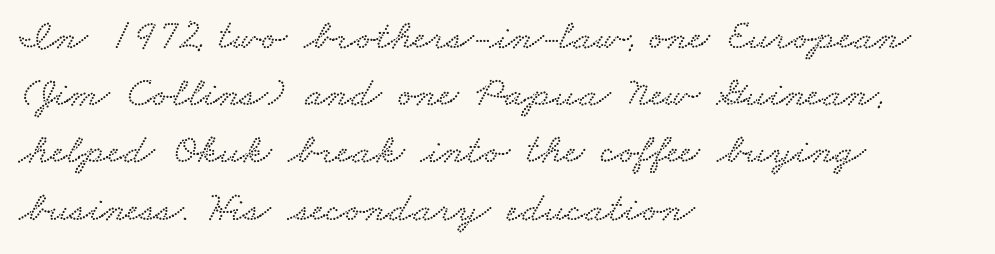
{"width": "wide", "stroke_contrast": "low", "x_height": "small", "monospaced": "no", "underline": "no", "align": "left", "line_spacing": "normal", "line_spacing_ratio": 1.33, "letter_spacing": "normal", "letter_spacing_em": 0.0, "glyph_px": 43}
